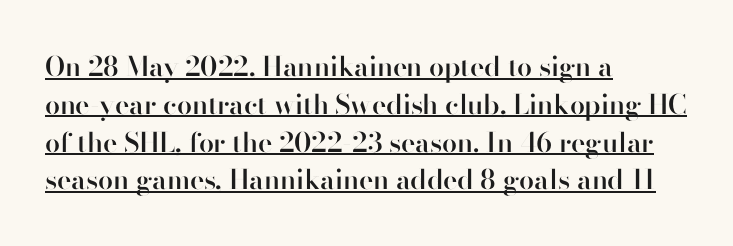
{"italic": "no", "bold": "semi", "underline": "yes", "align": "left", "line_spacing": "normal", "line_spacing_ratio": 1.4, "letter_spacing": "normal", "letter_spacing_em": 0.0, "glyph_px": 27}
